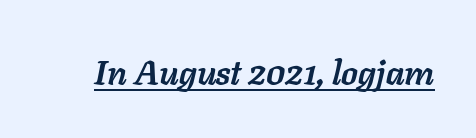
The image shows 34 px semibold type, italic (leaning right); set normal letter spacing, underlined; low stroke contrast and a medium x-height.
